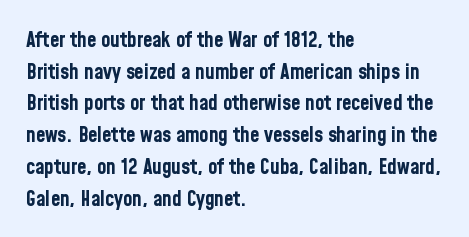
This is roman type, the default non-slanted kind. Observe the ordinary spacing: letters are neighbours, not strangers. The space between consecutive lines is moderate. Leftover space on each line is placed entirely after the last word. The string is rendered with underlining switched off. What weight is shown? A full bold with thick strokes.
